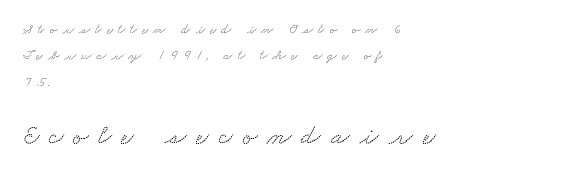
{"width": "wide", "stroke_contrast": "low", "x_height": "small", "monospaced": "no", "underline": "no", "align": "left", "line_spacing_ratio": 1.88, "letter_spacing": "wide", "letter_spacing_em": 0.35, "larger_block": "second", "size_ratio": 2.0, "glyph_px": 28}
